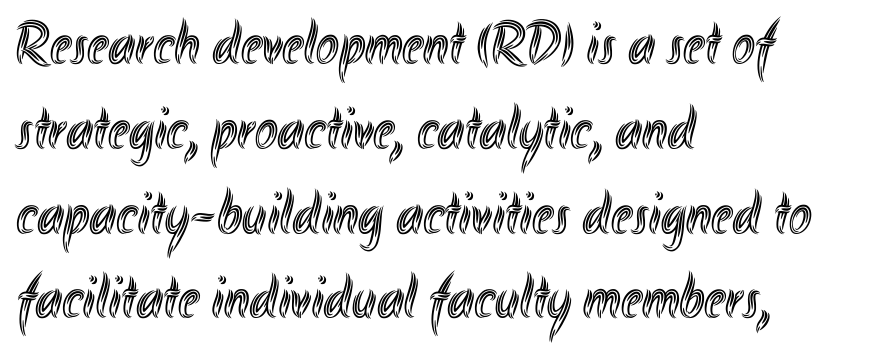
{"width": "condensed", "x_height": "small", "monospaced": "no", "underline": "no", "align": "left", "line_spacing": "normal", "line_spacing_ratio": 1.39, "letter_spacing": "normal", "letter_spacing_em": 0.0, "glyph_px": 61}
